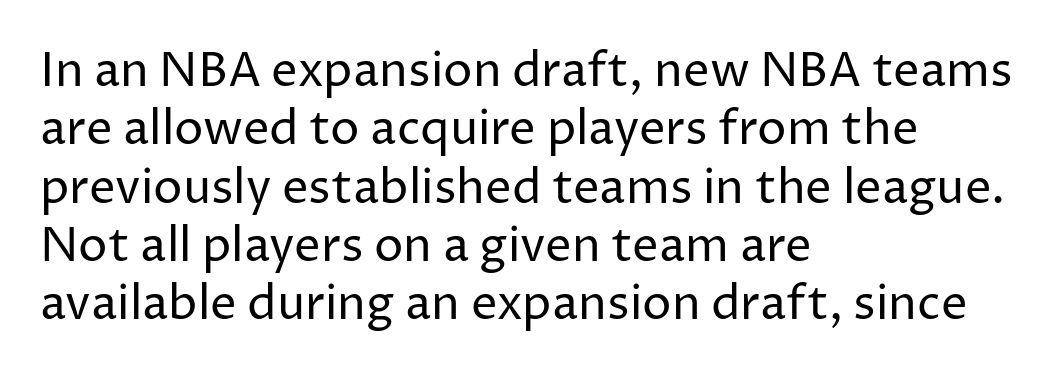
The image shows 47 px regular-weight sans-serif type, upright; set left-aligned, line spacing 1.24x, normal letter spacing, not underlined; low stroke contrast and a medium x-height.
